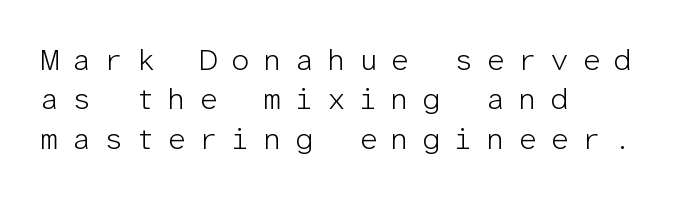
Q: Is the text bold? A: No.
Q: Is the text italic (slanted)? A: No, it is upright.
Q: Is the typeface a serif or a sans-serif typeface? A: Sans-serif.
Q: Is the text underlined? A: No.
Q: How is the paragraph aligned? A: Left-aligned.
Q: Is the spacing between letters normal or unusually wide? A: Unusually wide.
Q: Is the spacing between lines tight, normal or loose? A: Normal.
Q: Width (condensed, normal, or wide)? A: Normal.
Q: Stroke contrast? A: Low.
Q: x-height? A: Medium.
Q: Monospaced? A: Yes.
